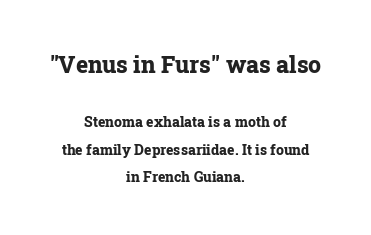
The image shows 23 px bold type, upright; set centered, loose line spacing (1.98x), normal letter spacing, not underlined; the first (top) block is 1.64x larger.
